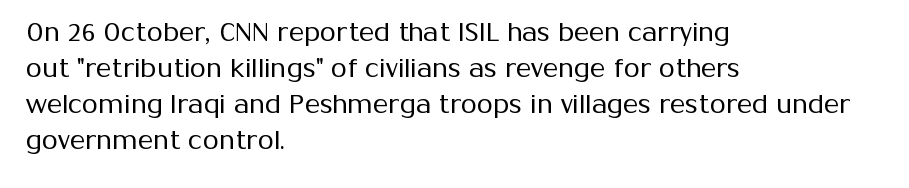
The image shows 26 px text type, upright; set left-aligned, normal line spacing (1.39x), normal letter spacing, not underlined.
